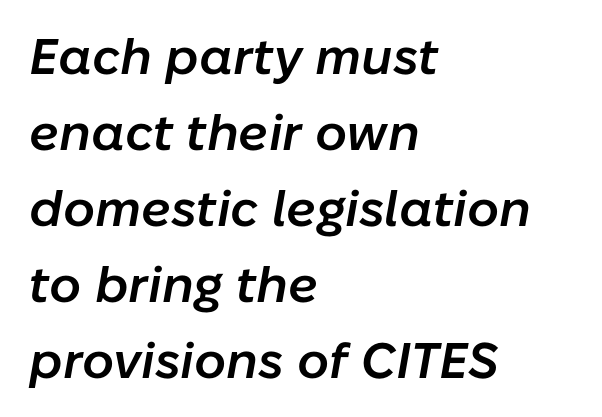
The image shows 50 px semibold type, italic (leaning right); set left-aligned, normal line spacing (1.52x), normal letter spacing, not underlined; low stroke contrast and a medium x-height.
